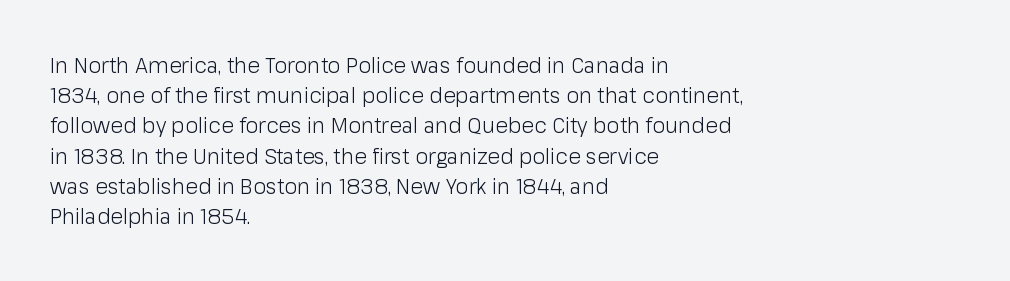
Regarding leading, the lines here are spaced in the standard way. Underline: absent. A classic flush-left, rag-right setting is used for this passage. Every character sits straight up, as roman type does.
